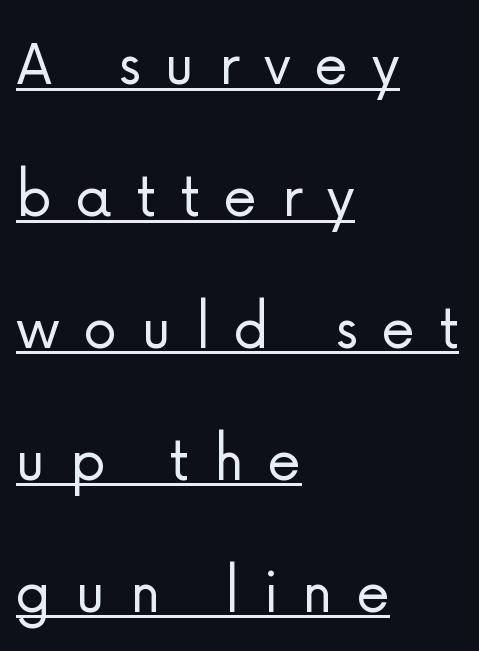
The image shows 68 px light sans-serif type, upright; set left-aligned, loose line spacing (1.94x), unusually wide letter spacing (+0.36 em), underlined; low stroke contrast and a medium x-height.
